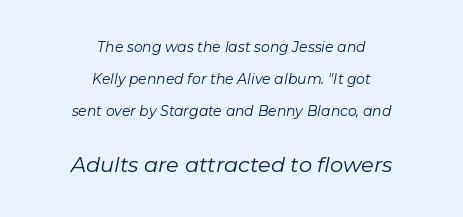
The image shows 21 px text type, italic (leaning right); set centered, loose line spacing (2.3x), normal letter spacing, not underlined; the second (bottom) block is 1.5x larger.
